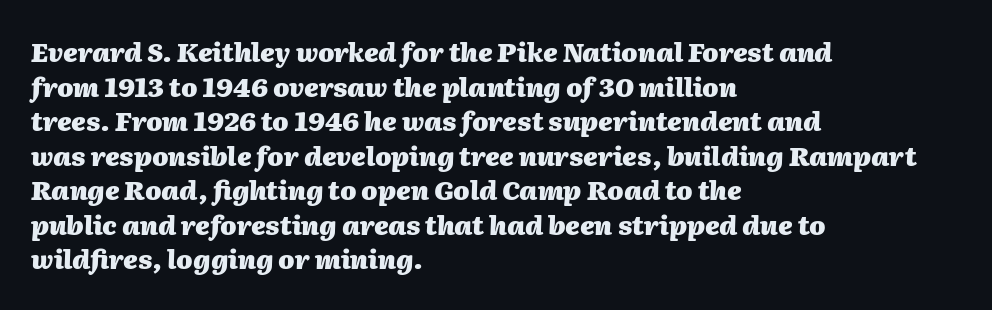
{"italic": "yes", "lean": "right", "slant_degrees": 2, "bold": "yes", "underline": "no", "align": "left", "line_spacing": "normal", "line_spacing_ratio": 1.33, "letter_spacing": "normal", "letter_spacing_em": 0.0, "glyph_px": 26}
